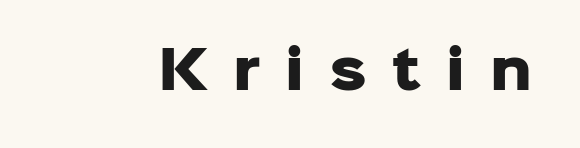
{"serif": "no", "italic": "no", "bold": "yes", "weight": "heavy", "width": "normal", "stroke_contrast": "low", "x_height": "medium", "monospaced": "no", "underline": "no", "letter_spacing": "wide", "letter_spacing_em": 0.49, "glyph_px": 51}
